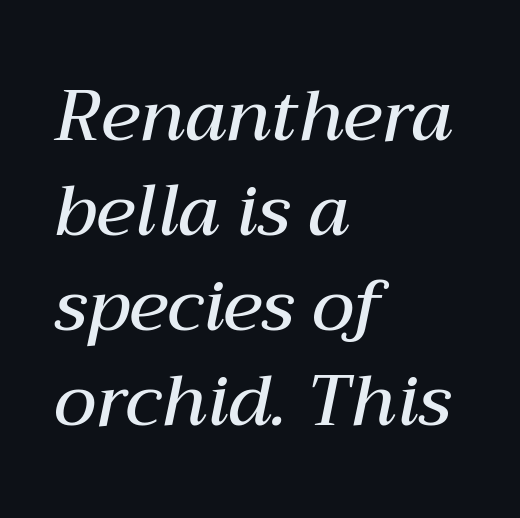
{"italic": "yes", "lean": "right", "slant_degrees": 12, "bold": "semi", "weight": "semibold", "width": "normal", "stroke_contrast": "medium", "x_height": "medium", "monospaced": "no", "underline": "no", "align": "left", "line_spacing": "normal", "line_spacing_ratio": 1.34, "letter_spacing": "normal", "letter_spacing_em": 0.0, "glyph_px": 71}
